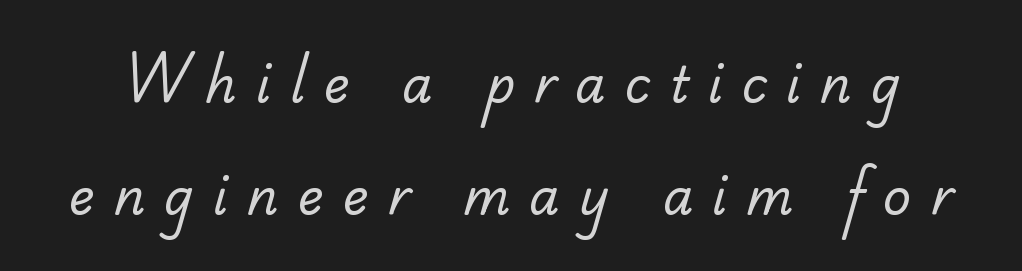
{"serif": "no", "bold": "no", "weight": "regular", "width": "normal", "stroke_contrast": "low", "x_height": "small", "monospaced": "no", "underline": "no", "line_spacing": "loose", "line_spacing_ratio": 2.28, "letter_spacing": "wide", "letter_spacing_em": 0.39, "glyph_px": 49}
